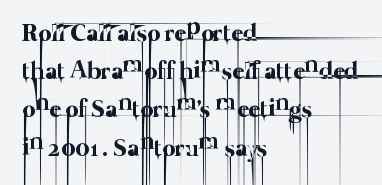
Every row of glyphs begins at an identical x-position on the left. The designer left line spacing at the default. No extra ink here — the face is not bold. Short note: letters normally spaced. The area under the type is left untouched.
